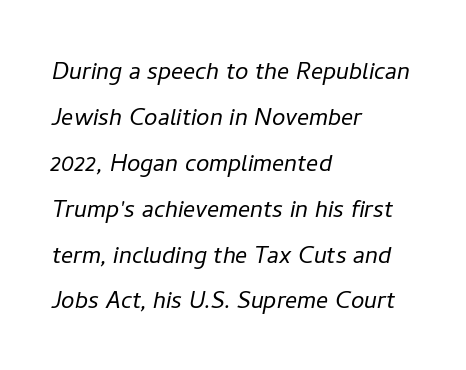
The text carries the slant typical of an italic or oblique font. Does the leading feel generous? No, just average. This sample has the flowing, uneven cadence of proportional lettering. The rendering keeps characters at their native spacing. Horizontal alignment here is leftward, the default for most running prose. Letters rest on an invisible, unmarked baseline.
